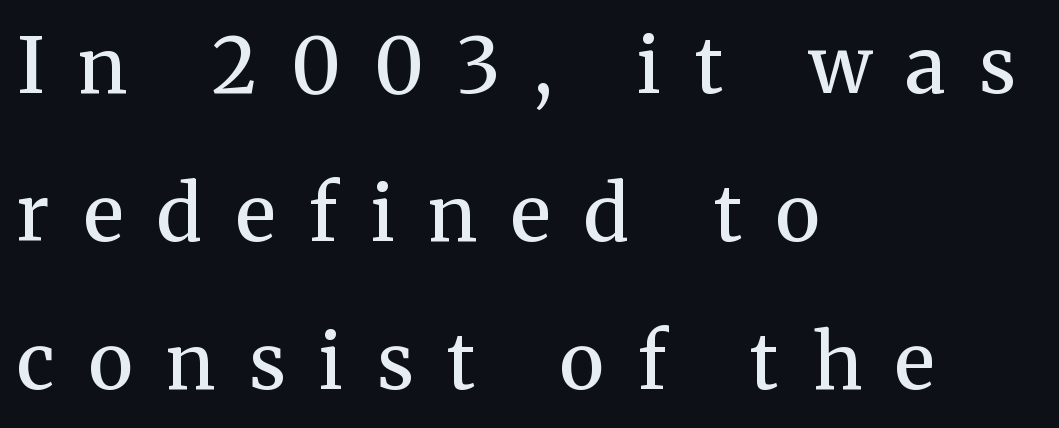
When letters stand straight like this, we call the style roman or upright. Each new line begins a long way beneath the previous one. Look at the bottom of the vertical strokes: they flare into serifs here. Caption: semibold face, moderately heavy strokes. Beneath every word, the page is bare. The type is letterspaced generously, with wide tracking.
